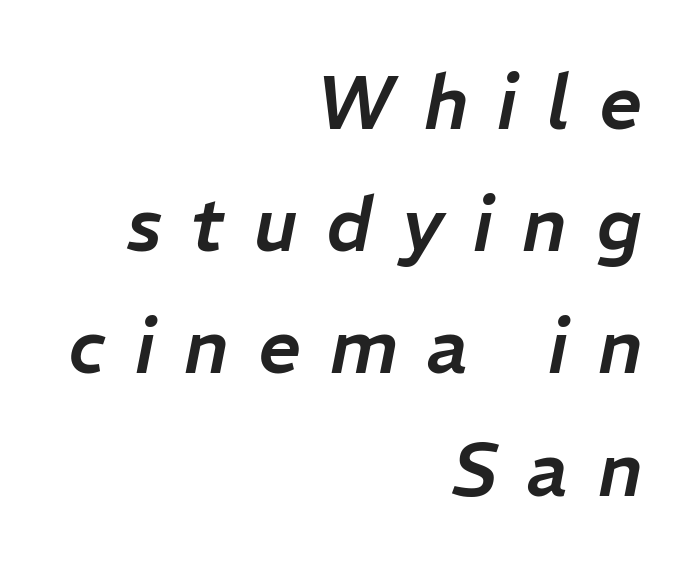
The image shows 75 px text type, italic (leaning right); set right-aligned, normal line spacing (1.63x), unusually wide letter spacing (+0.39 em), not underlined; low stroke contrast and a medium x-height.
